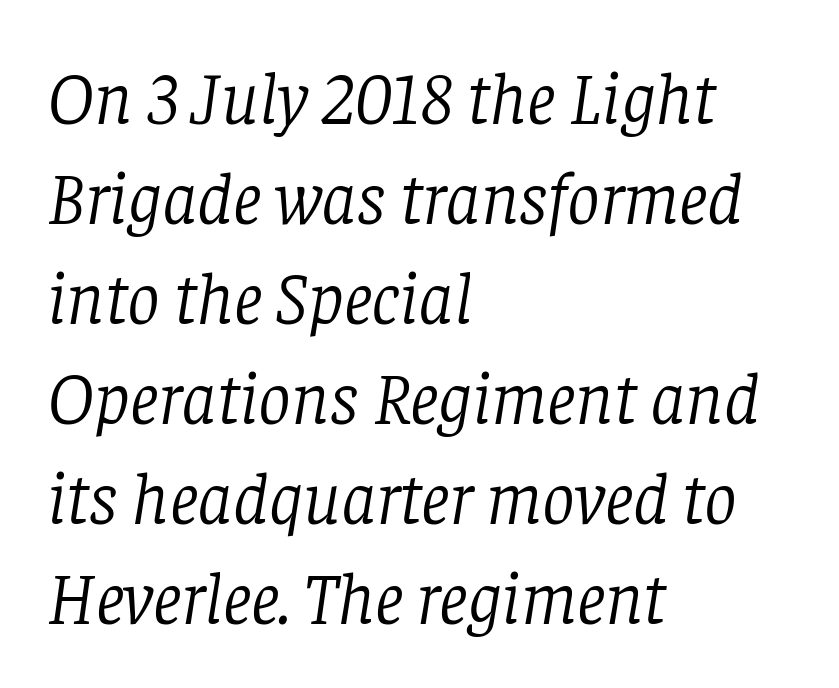
Q: Is the text bold? A: No.
Q: Is the text italic (slanted)? A: Yes, it leans right by about 8 degrees.
Q: Is the typeface a serif or a sans-serif typeface? A: Serif.
Q: Is the text underlined? A: No.
Q: How is the paragraph aligned? A: Left-aligned.
Q: Is the spacing between letters normal or unusually wide? A: Normal.
Q: Is the spacing between lines tight, normal or loose? A: Normal.
Q: Width (condensed, normal, or wide)? A: Normal.
Q: Stroke contrast? A: Low.
Q: x-height? A: Large.
Q: Monospaced? A: No.
